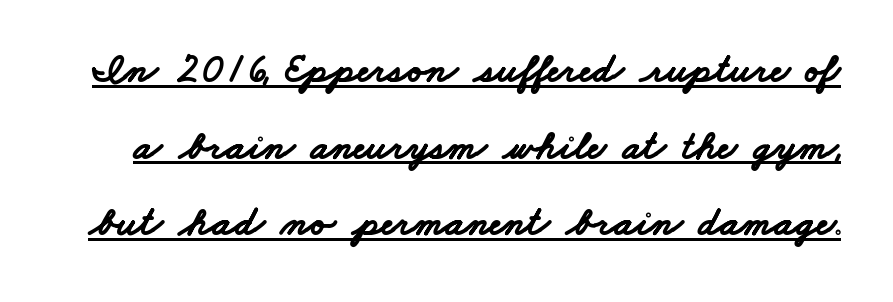
Q: Is the text bold? A: Yes.
Q: Is the typeface a serif or a sans-serif typeface? A: Sans-serif.
Q: Is the text underlined? A: Yes.
Q: Is the spacing between letters normal or unusually wide? A: Normal.
Q: Width (condensed, normal, or wide)? A: Wide.
Q: Stroke contrast? A: Low.
Q: x-height? A: Small.
Q: Monospaced? A: No.
